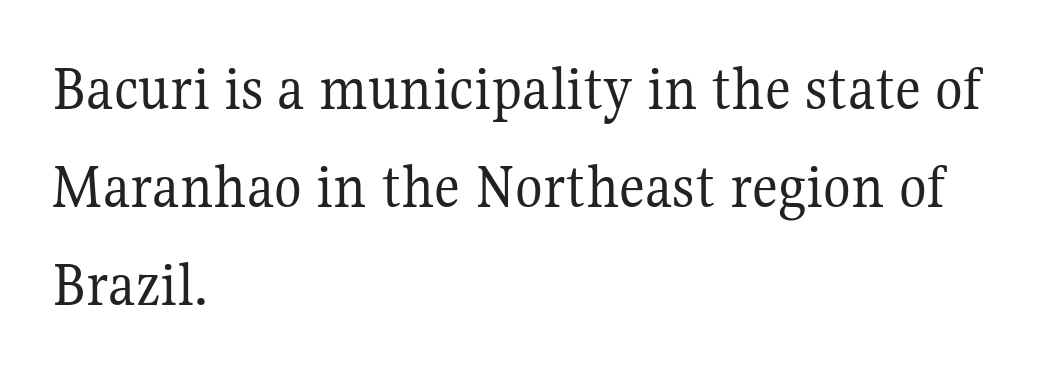
{"serif": "yes", "italic": "no", "bold": "no", "weight": "regular", "width": "normal", "stroke_contrast": "medium", "x_height": "medium", "monospaced": "no", "underline": "no", "align": "left", "line_spacing": "normal", "line_spacing_ratio": 1.53, "letter_spacing": "normal", "letter_spacing_em": 0.0, "glyph_px": 64}
